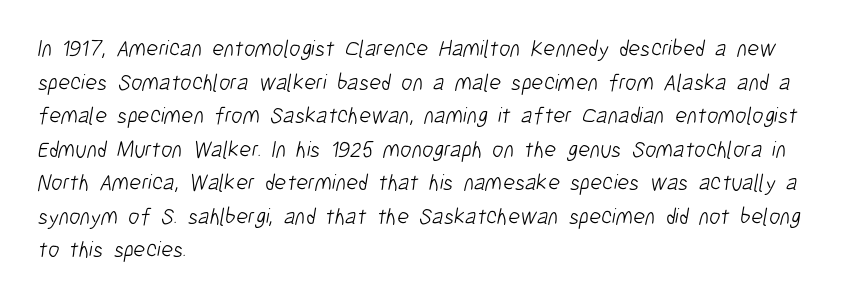
Q: Is the text bold? A: No.
Q: Is the text underlined? A: No.
Q: How is the paragraph aligned? A: Left-aligned.
Q: Is the spacing between letters normal or unusually wide? A: Normal.
Q: Is the spacing between lines tight, normal or loose? A: Normal.
